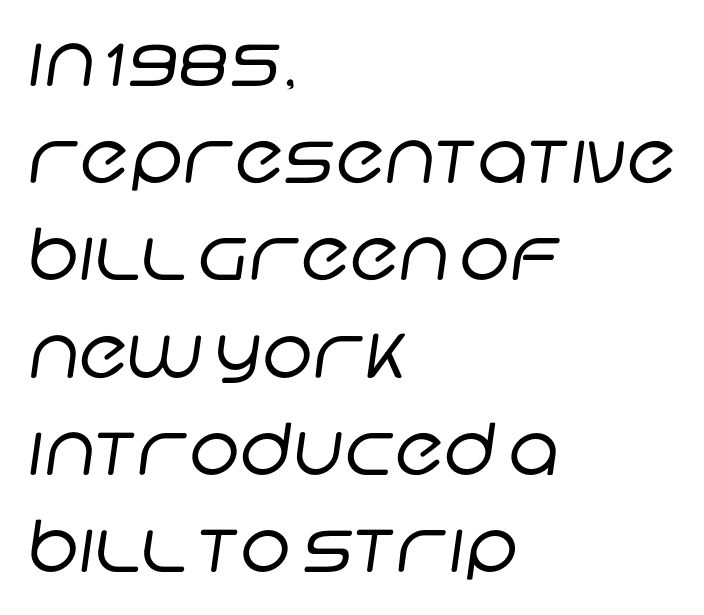
A typesetter would call this zero additional tracking. The face used here is proportionally spaced, like ordinary book or web type. How would I describe the line gaps? Plain and ordinary. Each row of text sits above clean, open space. The passage shown is typeset with a sans-serif family.
